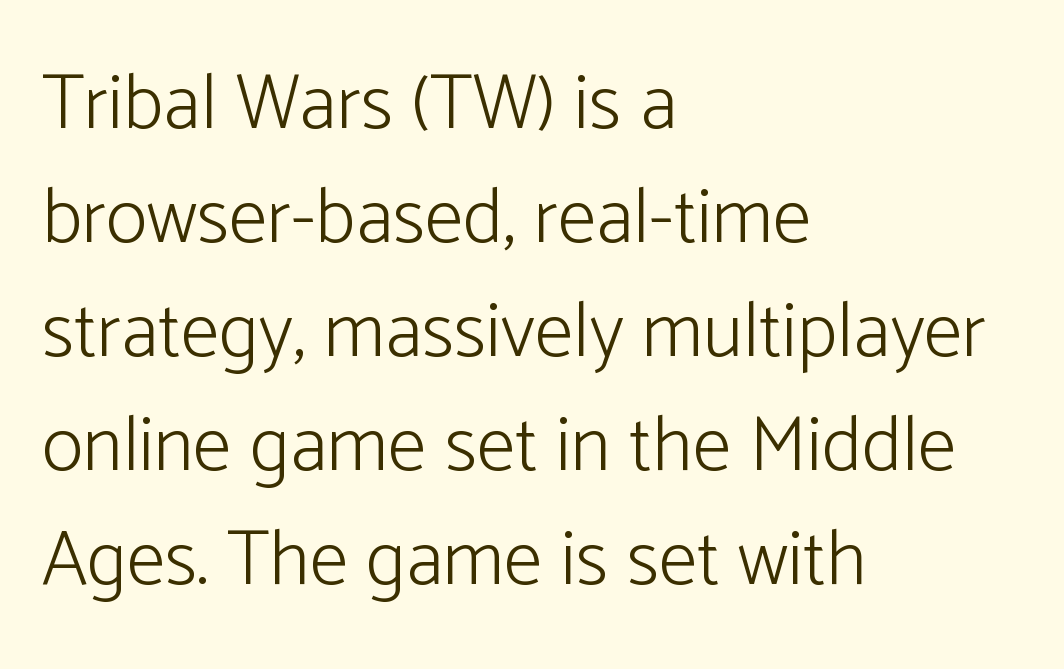
{"serif": "no", "italic": "no", "bold": "no", "weight": "light", "width": "normal", "stroke_contrast": "low", "x_height": "medium", "monospaced": "no", "underline": "no", "align": "left", "line_spacing": "normal", "line_spacing_ratio": 1.46, "letter_spacing": "normal", "letter_spacing_em": 0.0, "glyph_px": 78}
